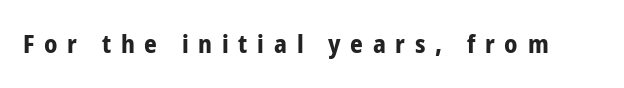
Q: Is the text bold? A: Yes.
Q: Is the text italic (slanted)? A: No, it is upright.
Q: Is the text underlined? A: No.
Q: Is the spacing between letters normal or unusually wide? A: Unusually wide.
